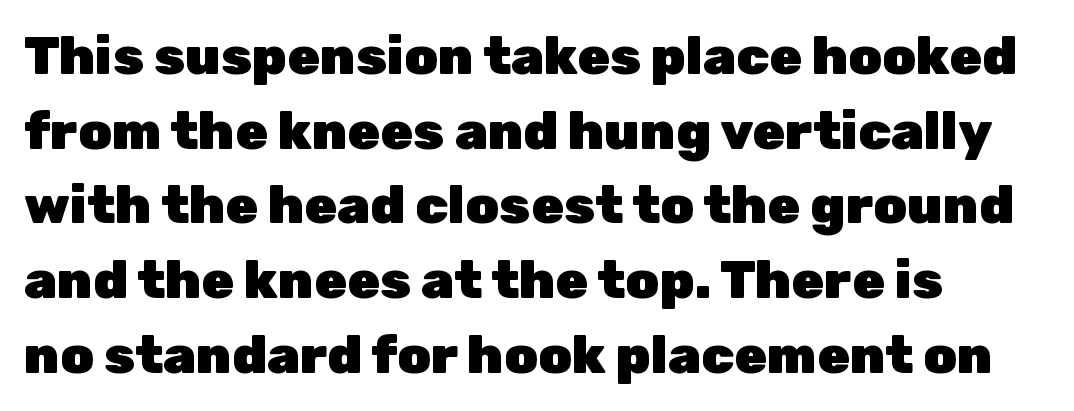
Q: Is the text bold? A: Yes.
Q: Is the text italic (slanted)? A: No, it is upright.
Q: Is the typeface a serif or a sans-serif typeface? A: Sans-serif.
Q: Is the text underlined? A: No.
Q: How is the paragraph aligned? A: Left-aligned.
Q: Is the spacing between letters normal or unusually wide? A: Normal.
Q: Is the spacing between lines tight, normal or loose? A: Normal.
Q: Width (condensed, normal, or wide)? A: Normal.
Q: Stroke contrast? A: Low.
Q: x-height? A: Medium.
Q: Monospaced? A: No.
